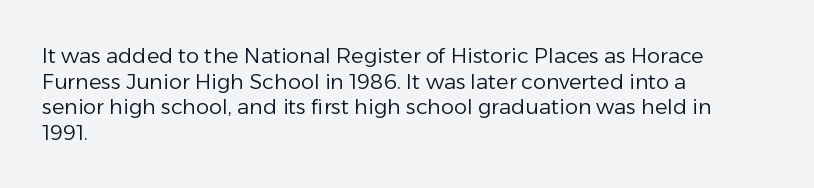
Q: Is the text bold? A: No.
Q: Is the text italic (slanted)? A: No, it is upright.
Q: Is the text underlined? A: No.
Q: How is the paragraph aligned? A: Left-aligned.
Q: Is the spacing between letters normal or unusually wide? A: Normal.
